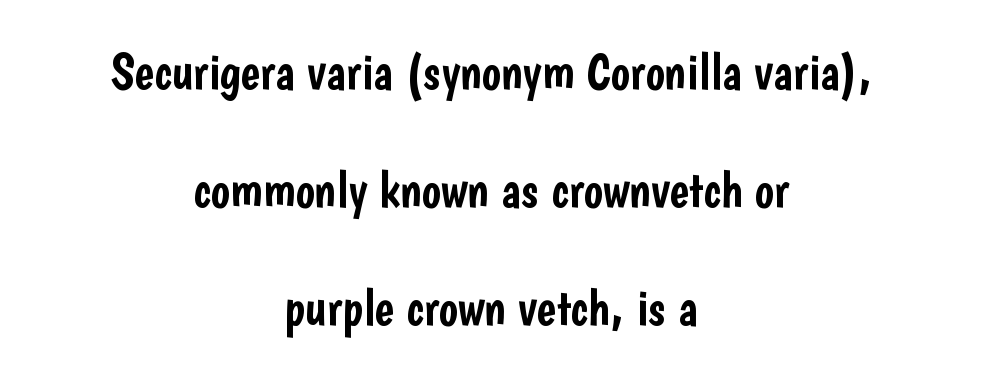
Rule under the text: the space is simply empty. This rendering leaves character spacing at its baseline value. Notice how the stems are strictly vertical — no italics here. Classification — sans serif. The letters advance in unequal steps, a hallmark of proportional type.
